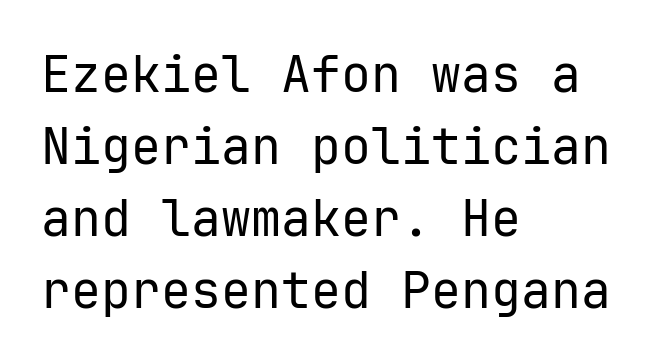
{"serif": "no", "italic": "no", "bold": "no", "weight": "regular", "width": "normal", "stroke_contrast": "low", "x_height": "medium", "monospaced": "yes", "underline": "no", "align": "left", "line_spacing": "normal", "line_spacing_ratio": 1.44, "letter_spacing": "normal", "letter_spacing_em": 0.0, "glyph_px": 50}
